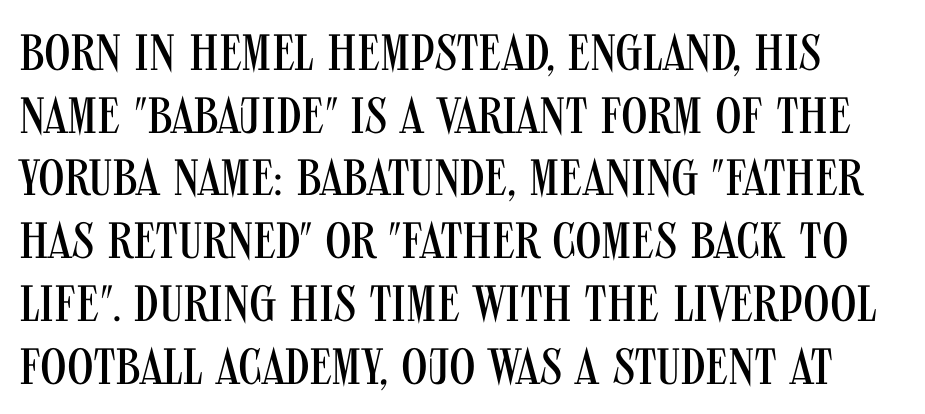
Q: Is the text bold? A: No.
Q: Is the text italic (slanted)? A: No, it is upright.
Q: Is the typeface a serif or a sans-serif typeface? A: Sans-serif.
Q: Is the text underlined? A: No.
Q: Is the spacing between letters normal or unusually wide? A: Normal.
Q: Width (condensed, normal, or wide)? A: Condensed.
Q: Stroke contrast? A: Medium.
Q: x-height? A: Large.
Q: Monospaced? A: No.
